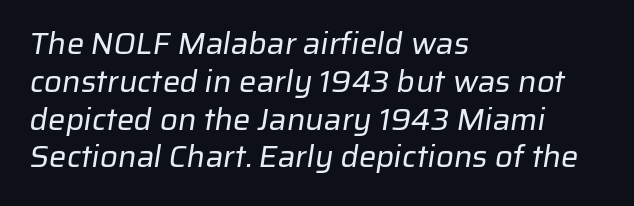
The letters carry no serifs — their stems end cleanly without finishing strokes. The horizontal fit of the characters is conventional and even. Each letter keeps its own natural width here, so spacing adapts to shape. Underline: absent. Heaviness? Minimal to ordinary, like unemphasized prose. The typesetter chose a ragged-right arrangement here.
